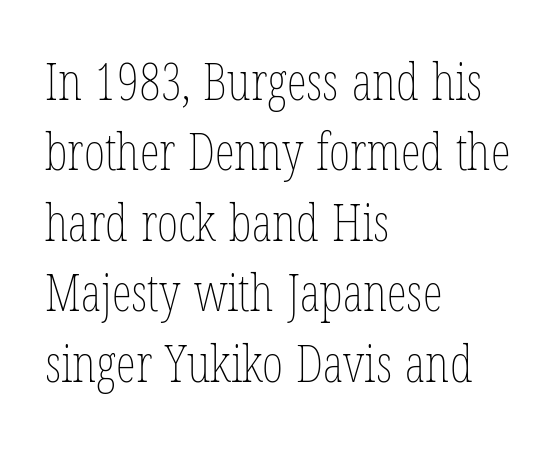
This sample has the flowing, uneven cadence of proportional lettering. Summary of weight: not heavy and not bold. Underline: absent. Do the letters lean? They stand straight. This rendering uses left alignment, leaving the right contour irregular. Compared with typical body copy, the letter spacing here is the same.
